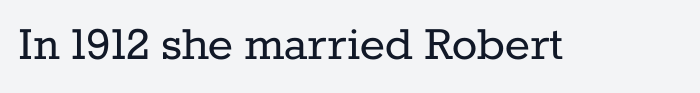
The image shows 53 px regular-weight serif type, upright; set normal letter spacing, not underlined; low stroke contrast and a medium x-height.
